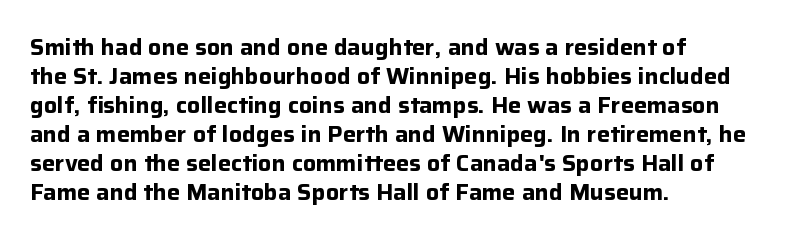
The image shows 22 px bold type, upright; set left-aligned, normal line spacing (1.32x), normal letter spacing, not underlined.
